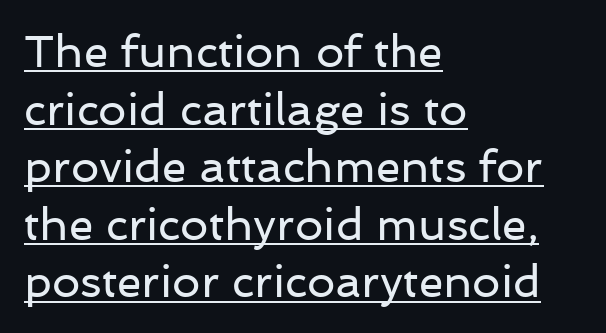
Q: Is the text bold? A: No.
Q: Is the text italic (slanted)? A: No, it is upright.
Q: Is the typeface a serif or a sans-serif typeface? A: Sans-serif.
Q: Is the text underlined? A: Yes.
Q: How is the paragraph aligned? A: Left-aligned.
Q: Is the spacing between letters normal or unusually wide? A: Normal.
Q: Is the spacing between lines tight, normal or loose? A: Normal.
Q: Width (condensed, normal, or wide)? A: Normal.
Q: Stroke contrast? A: Low.
Q: x-height? A: Medium.
Q: Monospaced? A: No.
